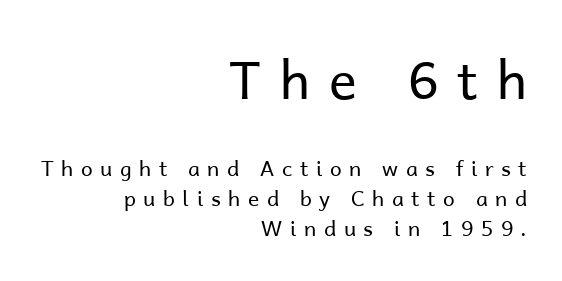
{"serif": "no", "italic": "no", "bold": "no", "weight": "regular", "width": "normal", "stroke_contrast": "low", "x_height": "medium", "monospaced": "no", "underline": "no", "align": "right", "line_spacing": "normal", "line_spacing_ratio": 1.42, "letter_spacing": "wide", "letter_spacing_em": 0.36, "larger_block": "first", "size_ratio": 2.48, "glyph_px": 52}
